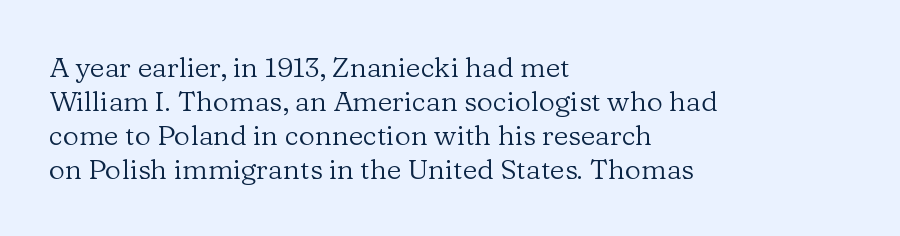
{"serif": "yes", "italic": "no", "bold": "no", "weight": "regular", "width": "normal", "stroke_contrast": "low", "x_height": "medium", "monospaced": "no", "underline": "no", "align": "left", "line_spacing_ratio": 1.21, "letter_spacing": "normal", "letter_spacing_em": 0.0, "glyph_px": 28}
